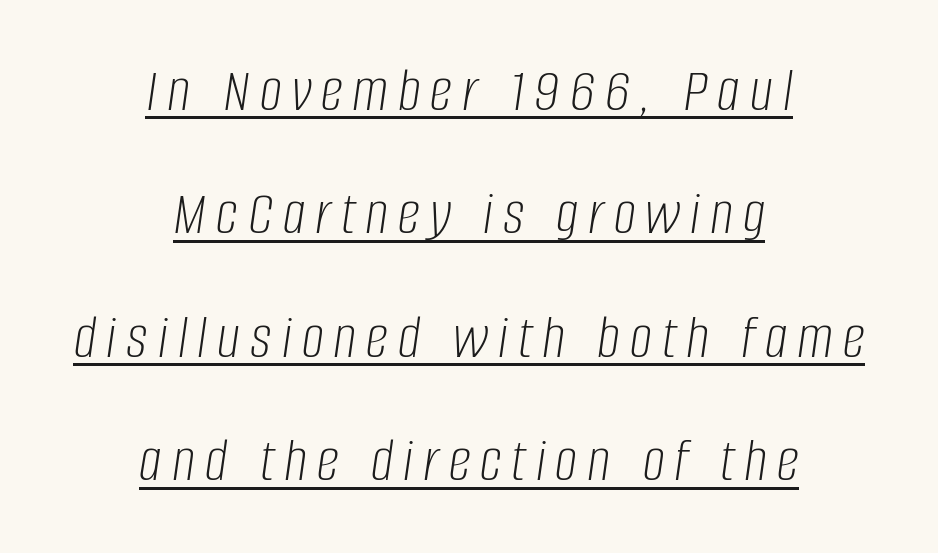
{"italic": "yes", "lean": "right", "slant_degrees": 8, "bold": "no", "weight": "light", "width": "condensed", "stroke_contrast": "low", "x_height": "large", "monospaced": "no", "underline": "yes", "align": "center", "line_spacing": "loose", "line_spacing_ratio": 1.96, "glyph_px": 63}
